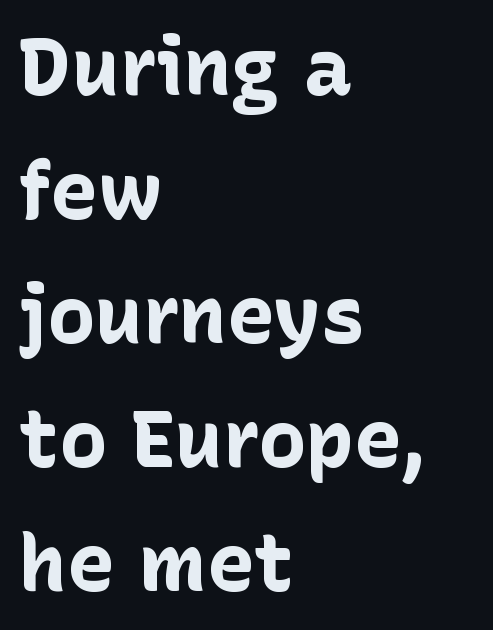
{"serif": "no", "italic": "no", "bold": "yes", "weight": "bold", "width": "normal", "stroke_contrast": "low", "x_height": "medium", "monospaced": "no", "underline": "no", "align": "left", "line_spacing": "normal", "line_spacing_ratio": 1.55, "letter_spacing": "normal", "letter_spacing_em": 0.0, "glyph_px": 80}
